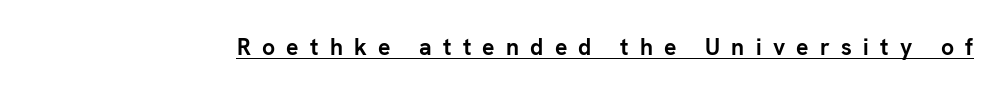
{"italic": "no", "bold": "yes", "underline": "yes", "letter_spacing": "wide", "letter_spacing_em": 0.49, "glyph_px": 23}
